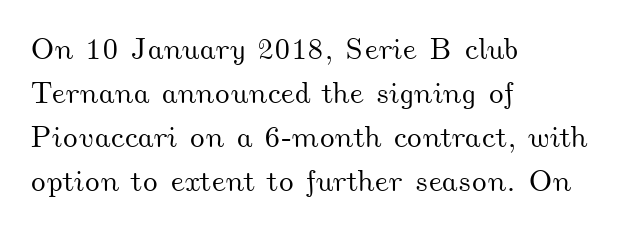
Q: Is the text underlined? A: No.
Q: How is the paragraph aligned? A: Left-aligned.
Q: Is the spacing between letters normal or unusually wide? A: Normal.
Q: Is the spacing between lines tight, normal or loose? A: Normal.
Q: Width (condensed, normal, or wide)? A: Wide.
Q: Stroke contrast? A: Medium.
Q: x-height? A: Small.
Q: Monospaced? A: No.
